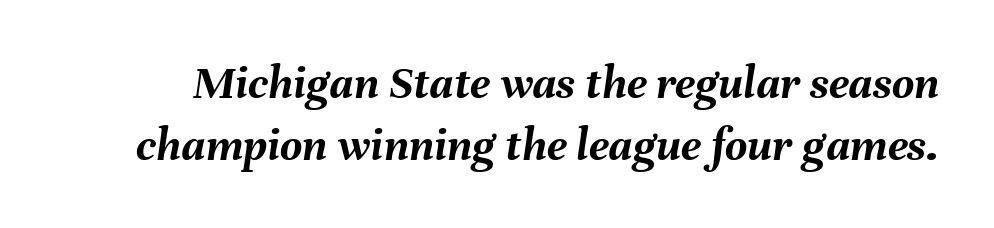
Q: Is the text bold? A: Yes.
Q: Is the text italic (slanted)? A: Yes, it leans right by about 8 degrees.
Q: Is the text underlined? A: No.
Q: Is the spacing between letters normal or unusually wide? A: Normal.
Q: Is the spacing between lines tight, normal or loose? A: Normal.
Q: Width (condensed, normal, or wide)? A: Normal.
Q: Stroke contrast? A: Medium.
Q: x-height? A: Medium.
Q: Monospaced? A: No.
